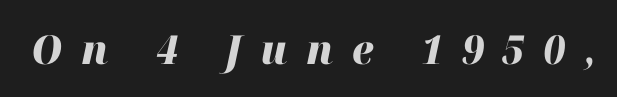
Q: Is the text bold? A: Yes.
Q: Is the text italic (slanted)? A: Yes, it leans right by about 12 degrees.
Q: Is the text underlined? A: No.
Q: Is the spacing between letters normal or unusually wide? A: Unusually wide.
Q: Width (condensed, normal, or wide)? A: Normal.
Q: Stroke contrast? A: High.
Q: x-height? A: Medium.
Q: Monospaced? A: No.
